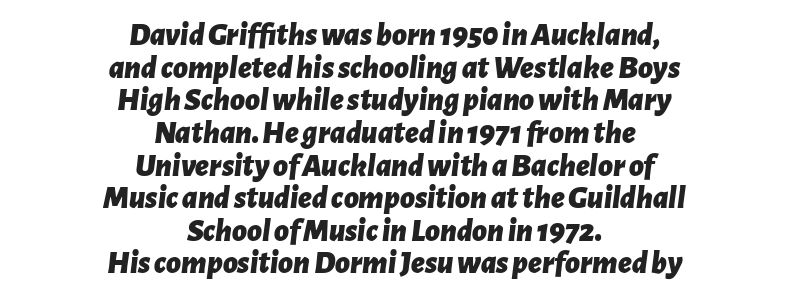
{"italic": "yes", "lean": "right", "slant_degrees": 7, "bold": "yes", "weight": "bold", "width": "normal", "stroke_contrast": "low", "x_height": "medium", "monospaced": "no", "underline": "no", "align": "center", "line_spacing": "tight", "line_spacing_ratio": 1.02, "letter_spacing": "normal", "letter_spacing_em": 0.0, "glyph_px": 32}
